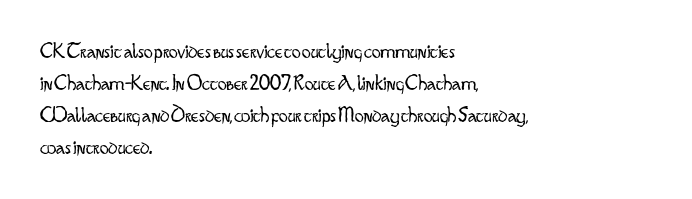
Q: Is the text bold? A: No.
Q: Is the text italic (slanted)? A: No, it is upright.
Q: Is the text underlined? A: No.
Q: How is the paragraph aligned? A: Left-aligned.
Q: Is the spacing between letters normal or unusually wide? A: Normal.
Q: Is the spacing between lines tight, normal or loose? A: Normal.
